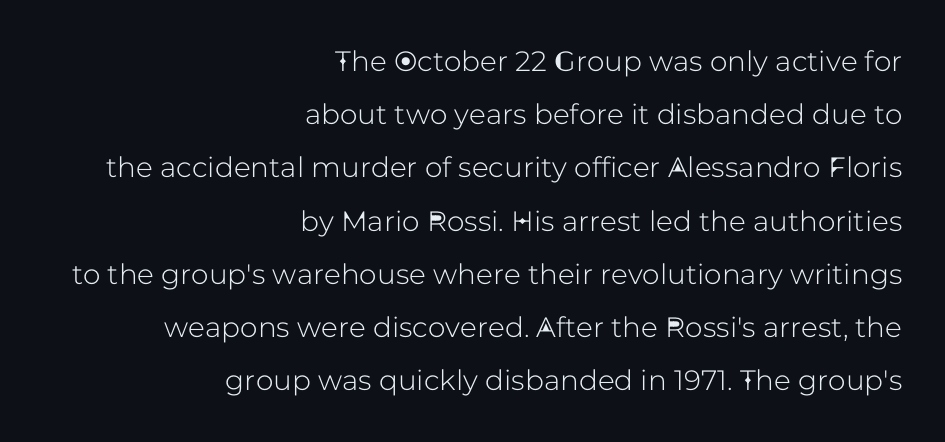
{"serif": "no", "italic": "no", "width": "normal", "stroke_contrast": "low", "x_height": "medium", "monospaced": "no", "underline": "no", "align": "right", "line_spacing": "loose", "line_spacing_ratio": 1.9, "letter_spacing": "normal", "letter_spacing_em": 0.0, "glyph_px": 28}
